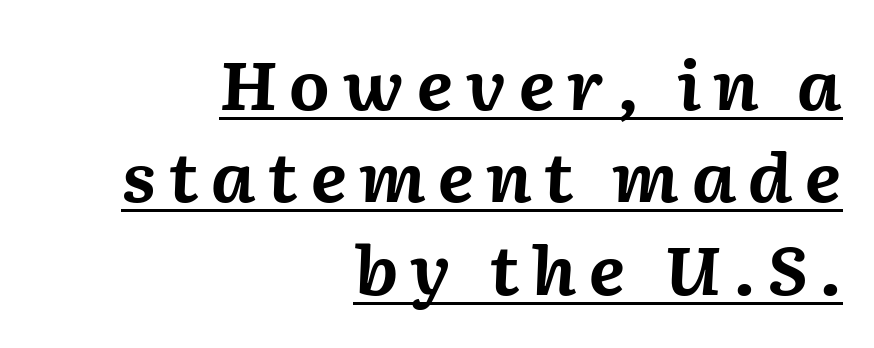
Q: Is the text bold? A: Yes.
Q: Is the text italic (slanted)? A: Yes, it leans right by about 2 degrees.
Q: Is the text underlined? A: Yes.
Q: How is the paragraph aligned? A: Right-aligned.
Q: Is the spacing between lines tight, normal or loose? A: Normal.
Q: Width (condensed, normal, or wide)? A: Normal.
Q: Stroke contrast? A: Medium.
Q: x-height? A: Medium.
Q: Monospaced? A: No.
